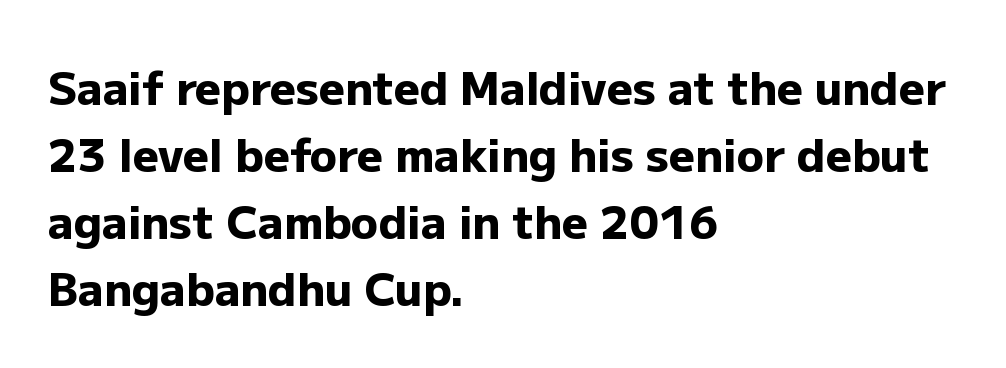
Regarding serifs, this sample does without them. These lines sit exactly where default settings would place them. Descenders hang freely into open space. Caption: bold face, heavy strokes. These lines were composed using upright roman letters.
